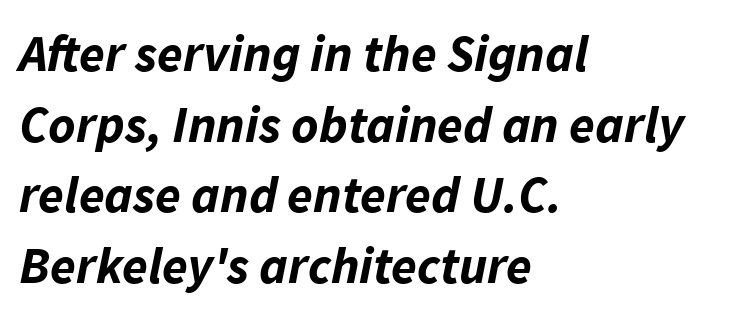
{"italic": "yes", "lean": "right", "slant_degrees": 11, "bold": "yes", "weight": "bold", "width": "normal", "stroke_contrast": "low", "x_height": "medium", "monospaced": "no", "underline": "no", "align": "left", "line_spacing": "normal", "line_spacing_ratio": 1.36, "letter_spacing": "normal", "letter_spacing_em": 0.0, "glyph_px": 52}
